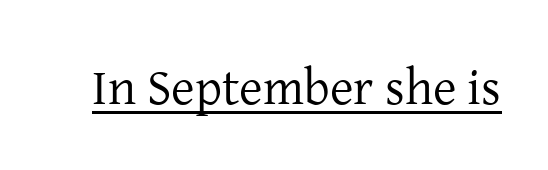
{"serif": "yes", "italic": "no", "bold": "no", "weight": "regular", "width": "normal", "stroke_contrast": "low", "x_height": "medium", "monospaced": "no", "underline": "yes", "letter_spacing": "normal", "letter_spacing_em": 0.0, "glyph_px": 51}
